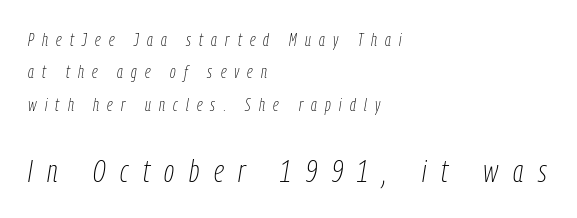
{"italic": "yes", "lean": "right", "slant_degrees": 9, "bold": "no", "weight": "thin", "width": "condensed", "stroke_contrast": "low", "x_height": "medium", "monospaced": "no", "underline": "no", "align": "left", "line_spacing_ratio": 1.8, "letter_spacing": "wide", "letter_spacing_em": 0.46, "larger_block": "second", "size_ratio": 1.78, "glyph_px": 32}
